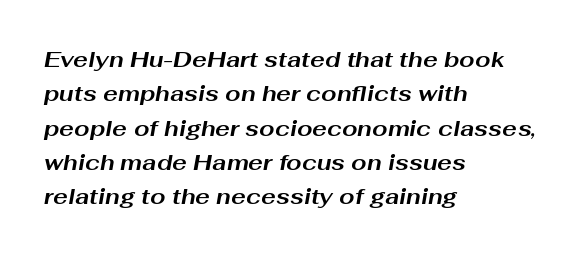
{"italic": "yes", "lean": "right", "slant_degrees": 10, "bold": "yes", "underline": "no", "align": "left", "line_spacing": "normal", "line_spacing_ratio": 1.56, "letter_spacing": "normal", "letter_spacing_em": 0.0, "glyph_px": 22}
